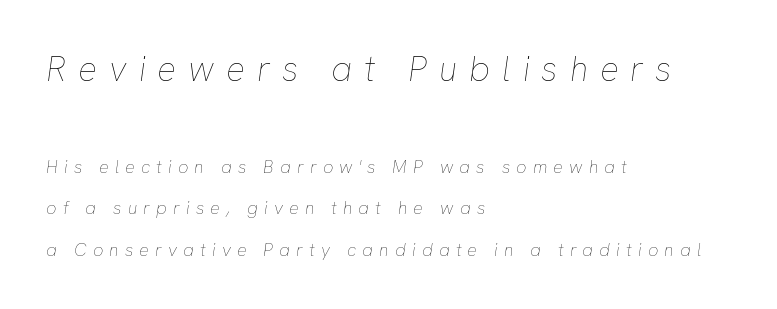
The image shows 35 px thin type, italic (leaning right); set left-aligned, loose line spacing (2.31x), unusually wide letter spacing (+0.34 em), not underlined; the first (top) block is 1.94x larger; low stroke contrast and a medium x-height.
